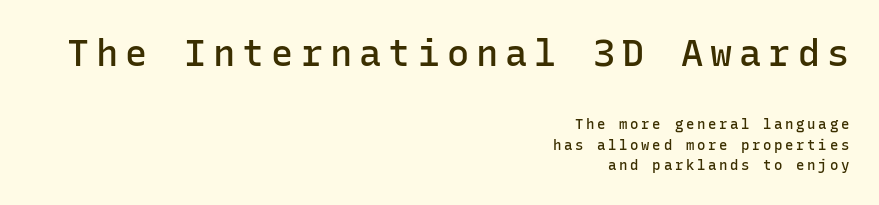
Q: Is the text bold? A: Semi-bold.
Q: Is the text italic (slanted)? A: No, it is upright.
Q: Is the typeface a serif or a sans-serif typeface? A: Sans-serif.
Q: Is the text underlined? A: No.
Q: How is the paragraph aligned? A: Right-aligned.
Q: Is the spacing between lines tight, normal or loose? A: Normal.
Q: Which block of text is set in a larger size, the first (top) or the second (bottom)? A: The first (top) one.
Q: Width (condensed, normal, or wide)? A: Normal.
Q: Stroke contrast? A: Low.
Q: x-height? A: Medium.
Q: Monospaced? A: Yes.
